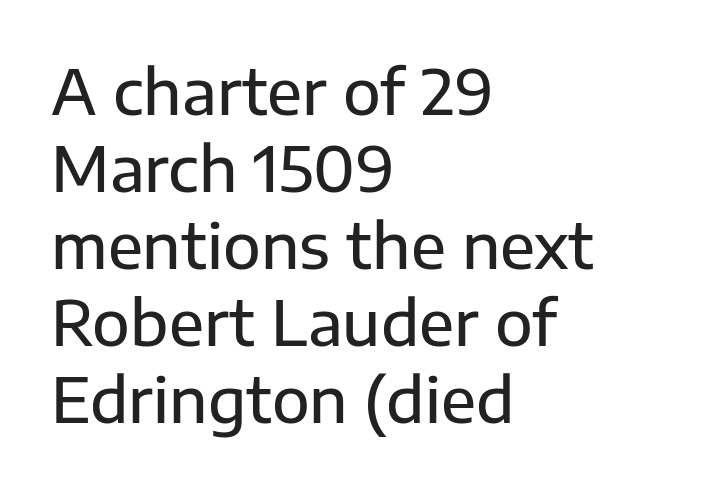
{"serif": "no", "italic": "no", "width": "normal", "stroke_contrast": "low", "x_height": "medium", "monospaced": "no", "underline": "no", "align": "left", "line_spacing_ratio": 1.24, "letter_spacing": "normal", "letter_spacing_em": 0.0, "glyph_px": 62}
